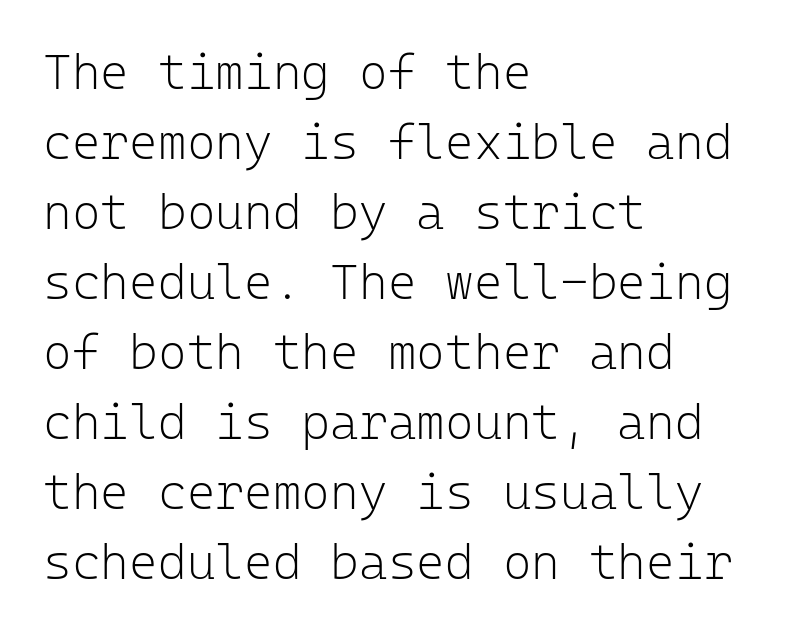
The image shows 49 px light sans-serif type, upright, monospaced; set left-aligned, normal line spacing (1.43x), normal letter spacing, not underlined; low stroke contrast and a medium x-height.
